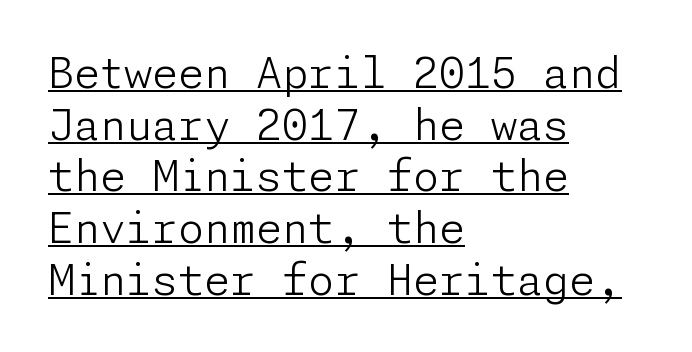
{"serif": "no", "italic": "no", "bold": "no", "weight": "light", "width": "normal", "stroke_contrast": "low", "x_height": "medium", "underline": "yes", "align": "left", "line_spacing_ratio": 1.23, "letter_spacing": "normal", "letter_spacing_em": 0.0, "glyph_px": 42}
